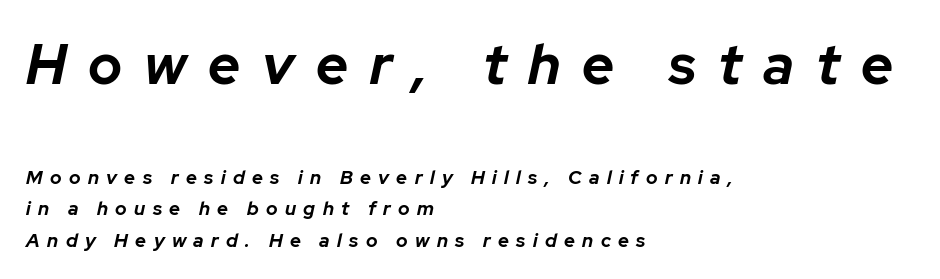
{"italic": "yes", "lean": "right", "slant_degrees": 12, "bold": "yes", "weight": "bold", "width": "normal", "stroke_contrast": "low", "x_height": "medium", "monospaced": "no", "underline": "no", "align": "left", "line_spacing": "normal", "line_spacing_ratio": 1.66, "letter_spacing": "wide", "letter_spacing_em": 0.39, "larger_block": "first", "size_ratio": 2.95, "glyph_px": 56}
